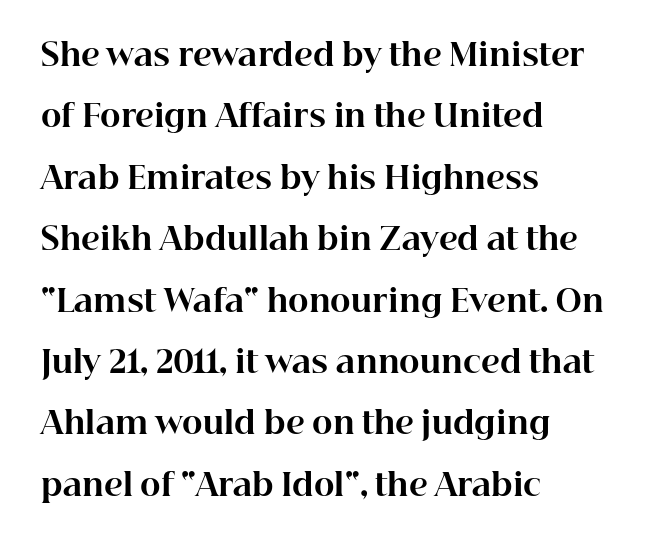
The image shows 31 px bold serif type, upright; set left-aligned, loose line spacing (1.98x), normal letter spacing, not underlined; high stroke contrast and a medium x-height.
